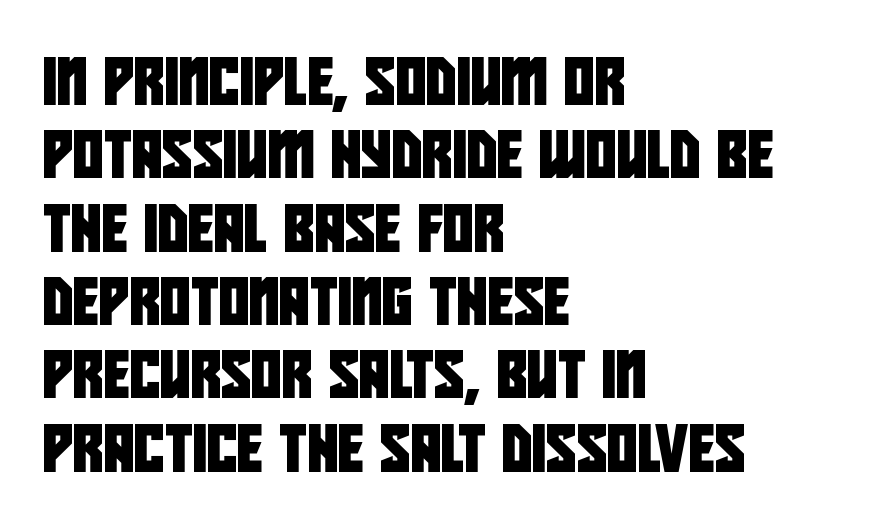
{"serif": "no", "width": "condensed", "stroke_contrast": "low", "x_height": "large", "monospaced": "no", "underline": "no", "align": "left", "line_spacing": "normal", "line_spacing_ratio": 1.56, "letter_spacing": "normal", "letter_spacing_em": 0.0, "glyph_px": 47}
